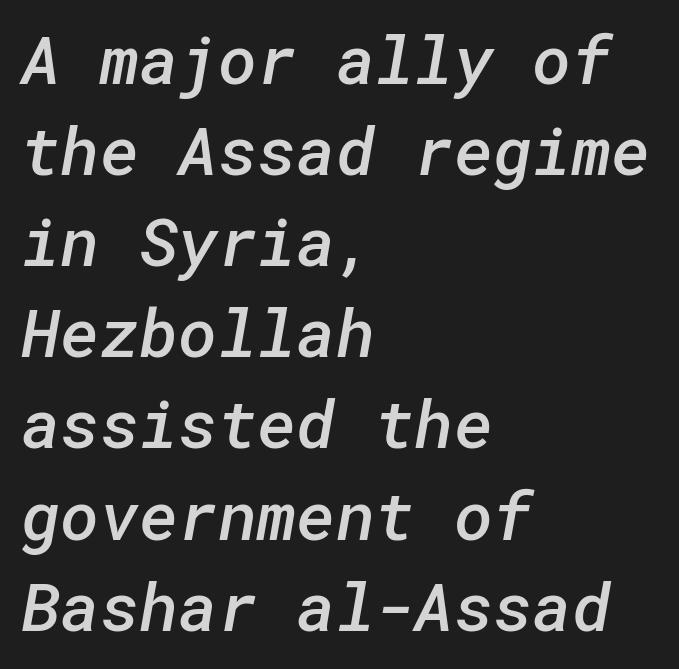
Q: Is the text bold? A: Semi-bold.
Q: Is the typeface a serif or a sans-serif typeface? A: Sans-serif.
Q: Is the text underlined? A: No.
Q: How is the paragraph aligned? A: Left-aligned.
Q: Is the spacing between letters normal or unusually wide? A: Normal.
Q: Is the spacing between lines tight, normal or loose? A: Normal.
Q: Width (condensed, normal, or wide)? A: Normal.
Q: Stroke contrast? A: Low.
Q: x-height? A: Medium.
